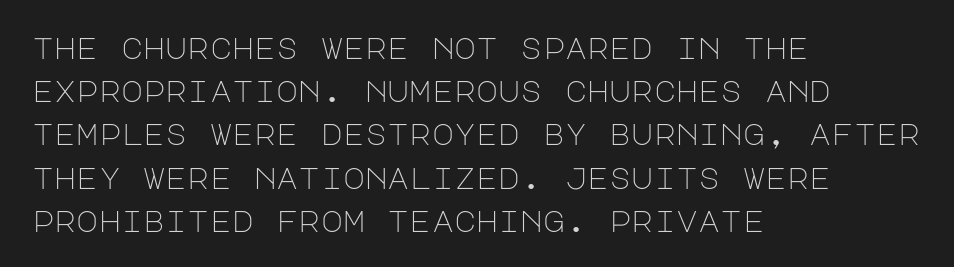
{"serif": "no", "italic": "no", "bold": "no", "weight": "light", "width": "normal", "stroke_contrast": "low", "x_height": "large", "underline": "no", "align": "left", "line_spacing": "normal", "line_spacing_ratio": 1.44, "letter_spacing": "normal", "letter_spacing_em": 0.0, "glyph_px": 30}
